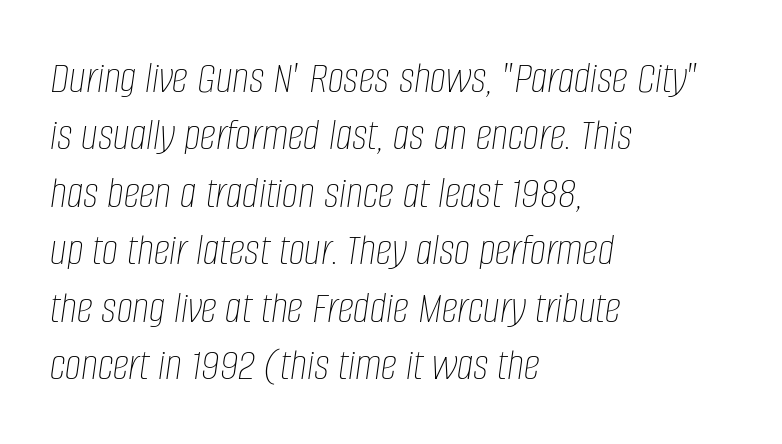
{"italic": "yes", "lean": "right", "slant_degrees": 8, "bold": "no", "weight": "thin", "width": "condensed", "stroke_contrast": "low", "x_height": "large", "monospaced": "no", "underline": "no", "align": "left", "line_spacing": "normal", "line_spacing_ratio": 1.25, "letter_spacing": "normal", "letter_spacing_em": 0.0, "glyph_px": 46}
